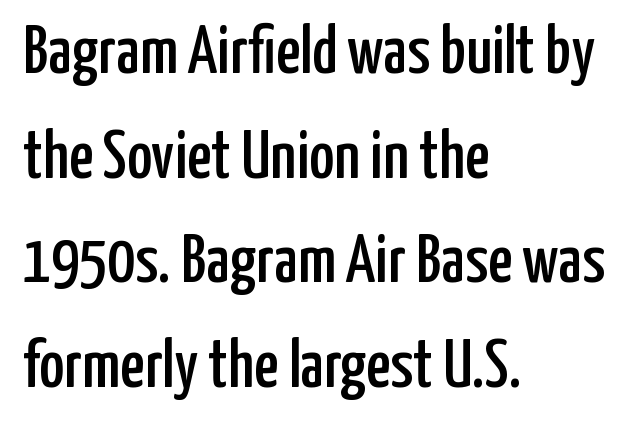
Default kerning and tracking; the words read as compact shapes. The passage shown is not underscored anywhere. Regarding serifs, this sample does without them. Posture: vertical. The typesetter chose a ragged-right arrangement here. Baseline-to-baseline distance is the conventional proportion of letter height.
